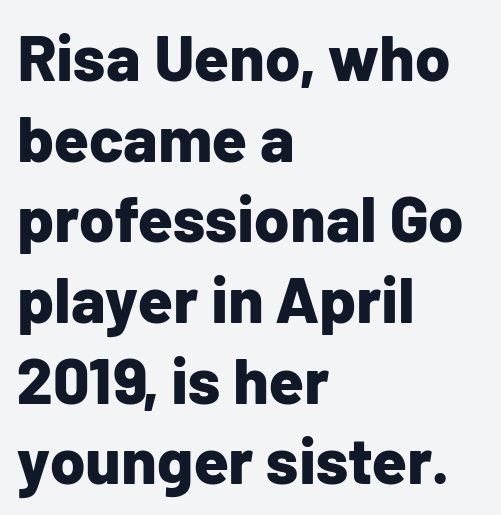
{"serif": "no", "italic": "no", "bold": "yes", "weight": "bold", "width": "normal", "stroke_contrast": "low", "x_height": "medium", "monospaced": "no", "underline": "no", "align": "left", "line_spacing": "normal", "line_spacing_ratio": 1.26, "letter_spacing": "normal", "letter_spacing_em": 0.0, "glyph_px": 64}
